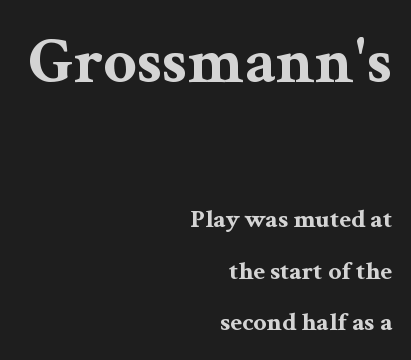
A typesetter would call this proportional, since set widths differ per character. The leading is generous, giving the passage an open texture. The designer gave the opening block more size than the closing block. A full-strength bold gives these letters their thick strokes. A student would call this right alignment; a typographer would say flush right, rag left. A bare baseline throughout the passage.
